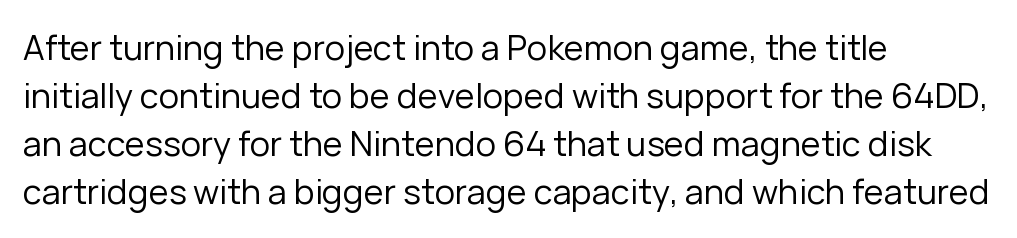
Q: Is the text bold? A: No.
Q: Is the text italic (slanted)? A: No, it is upright.
Q: Is the typeface a serif or a sans-serif typeface? A: Sans-serif.
Q: Is the text underlined? A: No.
Q: How is the paragraph aligned? A: Left-aligned.
Q: Is the spacing between letters normal or unusually wide? A: Normal.
Q: Is the spacing between lines tight, normal or loose? A: Normal.
Q: Width (condensed, normal, or wide)? A: Normal.
Q: Stroke contrast? A: Low.
Q: x-height? A: Medium.
Q: Monospaced? A: No.
